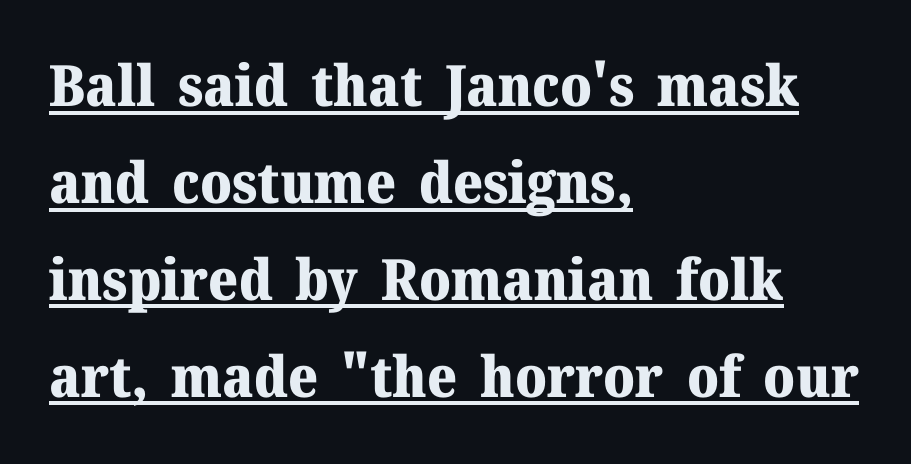
The image shows 57 px heavy serif type, upright; set left-aligned, normal line spacing (1.7x), normal letter spacing, underlined; medium stroke contrast and a medium x-height.
